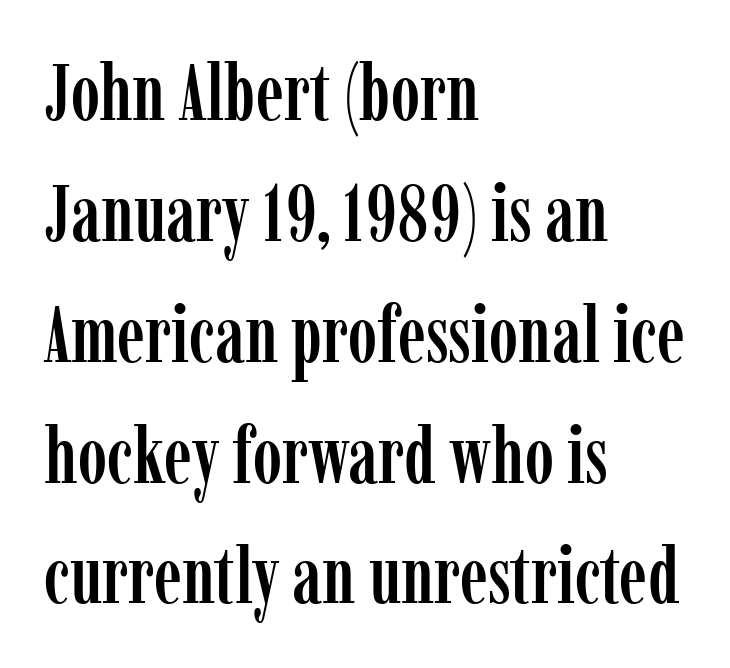
Q: Is the text italic (slanted)? A: No, it is upright.
Q: Is the typeface a serif or a sans-serif typeface? A: Serif.
Q: Is the text underlined? A: No.
Q: How is the paragraph aligned? A: Left-aligned.
Q: Is the spacing between letters normal or unusually wide? A: Normal.
Q: Is the spacing between lines tight, normal or loose? A: Normal.
Q: Width (condensed, normal, or wide)? A: Condensed.
Q: Stroke contrast? A: Low.
Q: x-height? A: Medium.
Q: Monospaced? A: No.
